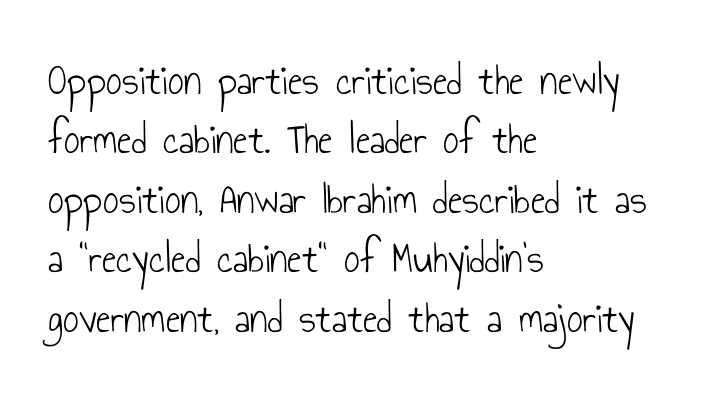
{"serif": "no", "italic": "no", "bold": "no", "weight": "light", "width": "condensed", "stroke_contrast": "low", "x_height": "small", "monospaced": "no", "underline": "no", "align": "left", "line_spacing": "normal", "line_spacing_ratio": 1.35, "letter_spacing": "normal", "letter_spacing_em": 0.0, "glyph_px": 44}
